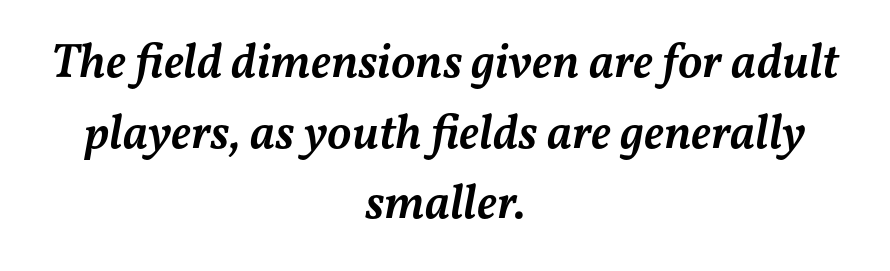
Q: Is the text bold? A: Semi-bold.
Q: Is the text italic (slanted)? A: Yes, it leans right by about 11 degrees.
Q: Is the text underlined? A: No.
Q: How is the paragraph aligned? A: Centered.
Q: Is the spacing between letters normal or unusually wide? A: Normal.
Q: Is the spacing between lines tight, normal or loose? A: Normal.
Q: Width (condensed, normal, or wide)? A: Normal.
Q: Stroke contrast? A: Medium.
Q: x-height? A: Medium.
Q: Monospaced? A: No.
